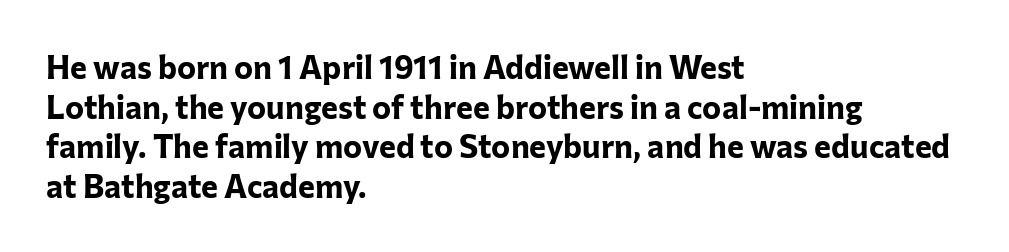
{"serif": "no", "italic": "no", "bold": "yes", "weight": "bold", "width": "normal", "stroke_contrast": "low", "x_height": "medium", "monospaced": "no", "underline": "no", "align": "left", "line_spacing_ratio": 1.24, "letter_spacing": "normal", "letter_spacing_em": 0.0, "glyph_px": 32}
